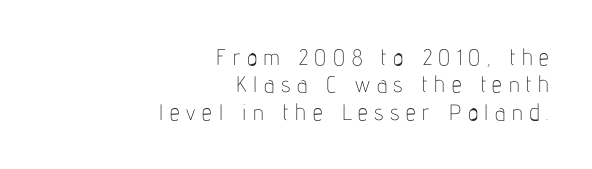
Q: Is the text bold? A: No.
Q: Is the text italic (slanted)? A: No, it is upright.
Q: Is the text underlined? A: No.
Q: How is the paragraph aligned? A: Right-aligned.
Q: Is the spacing between letters normal or unusually wide? A: Unusually wide.
Q: Is the spacing between lines tight, normal or loose? A: Normal.
